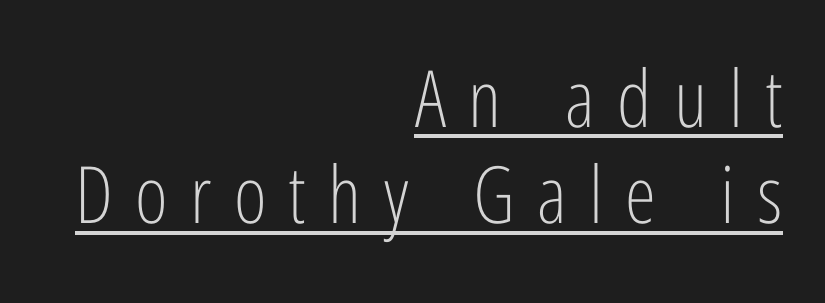
The face used here is rendered with a markedly widened letterfit. Rendered with straight, roman letterforms. Heaviness? Minimal to ordinary, like unemphasized prose. A student would call this right alignment; a typographer would say flush right, rag left. Proportional: the letters do not fall into vertical columns.
